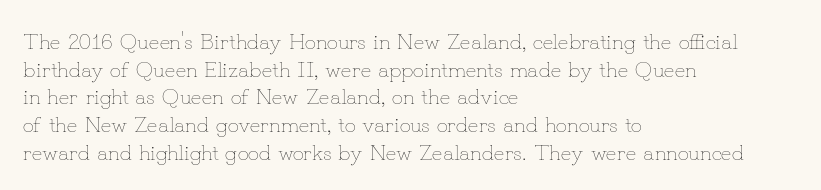
Q: Is the text bold? A: No.
Q: Is the text italic (slanted)? A: No, it is upright.
Q: Is the text underlined? A: No.
Q: How is the paragraph aligned? A: Left-aligned.
Q: Is the spacing between letters normal or unusually wide? A: Normal.
Q: Is the spacing between lines tight, normal or loose? A: Normal.
